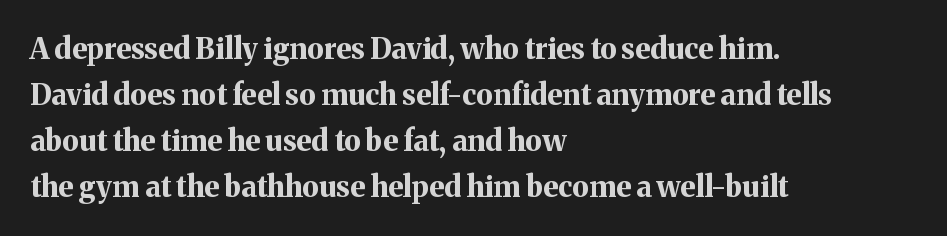
The image shows 29 px bold serif type, upright; set left-aligned, normal line spacing (1.59x), normal letter spacing, not underlined; medium stroke contrast and a medium x-height.
